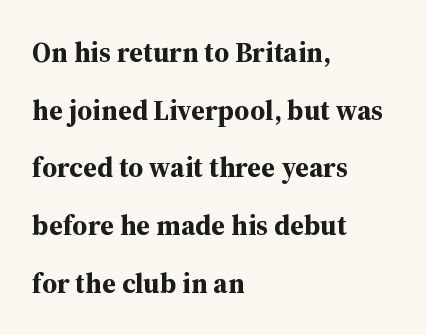
{"serif": "yes", "italic": "no", "bold": "yes", "weight": "bold", "width": "normal", "stroke_contrast": "medium", "x_height": "medium", "monospaced": "no", "underline": "no", "align": "left", "line_spacing": "loose", "line_spacing_ratio": 2.06, "letter_spacing": "normal", "letter_spacing_em": 0.0, "glyph_px": 28}
